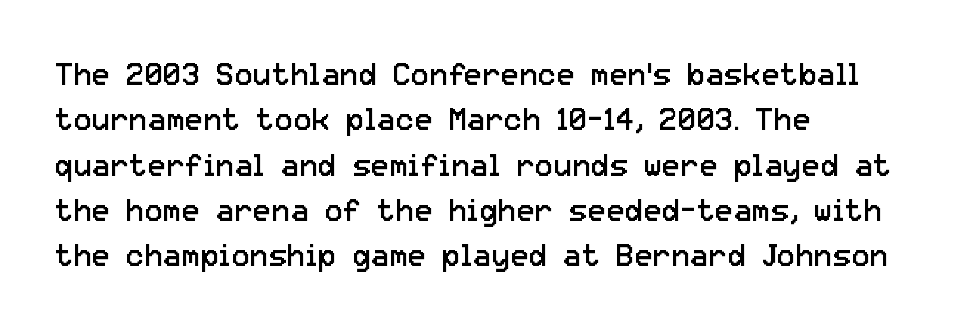
Is this a fixed-width face? No — the glyphs have proportional, varying widths. Bare-footed words on every line. Short and long lines alike share a common starting point at left. Between one letter and the next there's only the usual sliver of space. The specimen reads as upright at a glance.
